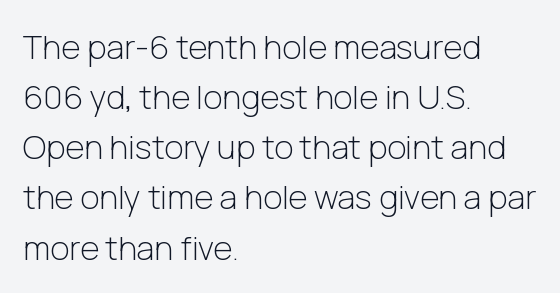
Q: Is the text bold? A: No.
Q: Is the text italic (slanted)? A: No, it is upright.
Q: Is the typeface a serif or a sans-serif typeface? A: Sans-serif.
Q: Is the text underlined? A: No.
Q: How is the paragraph aligned? A: Left-aligned.
Q: Is the spacing between letters normal or unusually wide? A: Normal.
Q: Is the spacing between lines tight, normal or loose? A: Normal.
Q: Width (condensed, normal, or wide)? A: Normal.
Q: Stroke contrast? A: Low.
Q: x-height? A: Medium.
Q: Monospaced? A: No.
